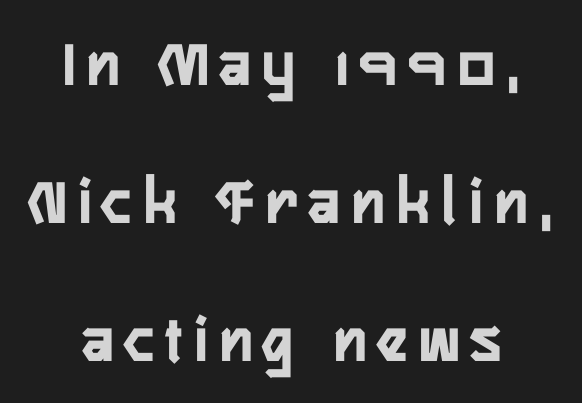
Q: Is the text italic (slanted)? A: No, it is upright.
Q: Is the typeface a serif or a sans-serif typeface? A: Sans-serif.
Q: Is the text underlined? A: No.
Q: How is the paragraph aligned? A: Centered.
Q: Is the spacing between lines tight, normal or loose? A: Loose.
Q: Width (condensed, normal, or wide)? A: Condensed.
Q: Stroke contrast? A: Low.
Q: x-height? A: Medium.
Q: Monospaced? A: No.
